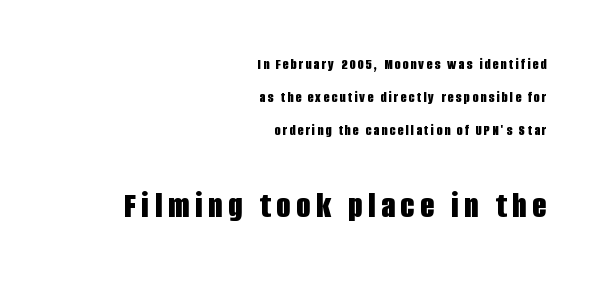
The image shows 37 px bold, condensed sans-serif type, upright; set right-aligned, loose line spacing (2.19x), not underlined; the second (bottom) block is 2.47x larger; low stroke contrast and a large x-height.
